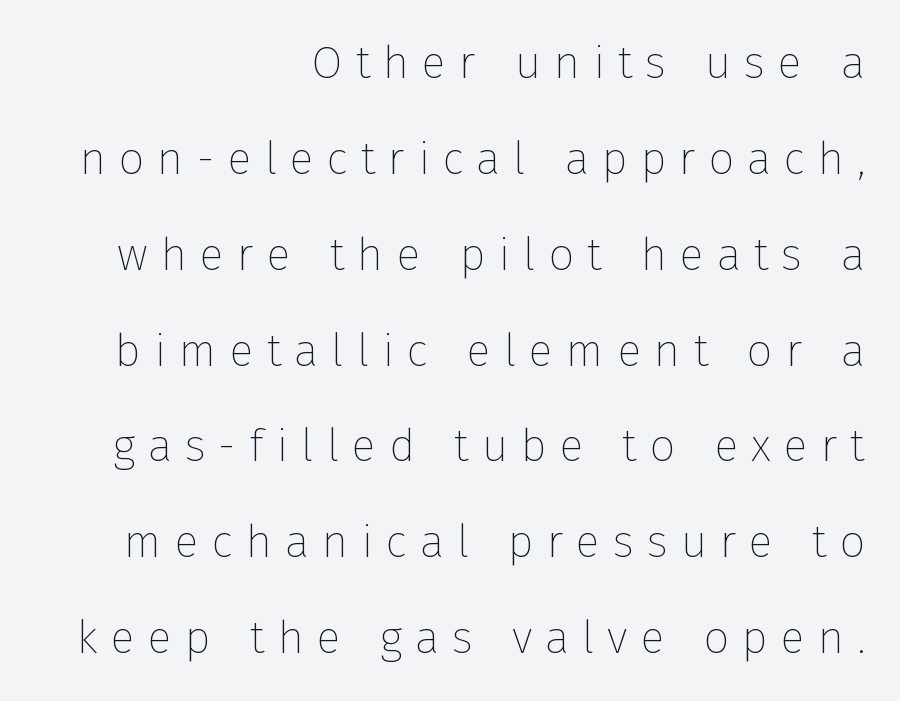
{"serif": "no", "italic": "no", "bold": "no", "weight": "thin", "width": "normal", "stroke_contrast": "low", "x_height": "medium", "monospaced": "no", "underline": "no", "align": "right", "line_spacing": "loose", "line_spacing_ratio": 2.13, "letter_spacing": "wide", "letter_spacing_em": 0.29, "glyph_px": 45}
